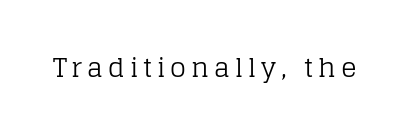
The image shows 26 px text type, upright; set not underlined.
